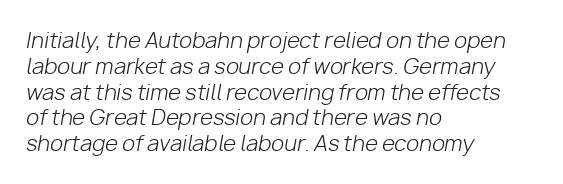
{"italic": "yes", "lean": "right", "slant_degrees": 10, "bold": "no", "underline": "no", "align": "left", "line_spacing_ratio": 1.23, "letter_spacing": "normal", "letter_spacing_em": 0.0, "glyph_px": 21}
